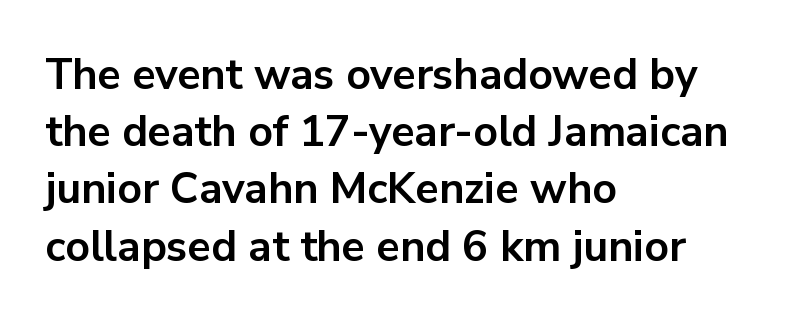
Q: Is the text bold? A: Yes.
Q: Is the text italic (slanted)? A: No, it is upright.
Q: Is the typeface a serif or a sans-serif typeface? A: Sans-serif.
Q: Is the text underlined? A: No.
Q: How is the paragraph aligned? A: Left-aligned.
Q: Is the spacing between letters normal or unusually wide? A: Normal.
Q: Is the spacing between lines tight, normal or loose? A: Normal.
Q: Width (condensed, normal, or wide)? A: Normal.
Q: Stroke contrast? A: Low.
Q: x-height? A: Medium.
Q: Monospaced? A: No.
